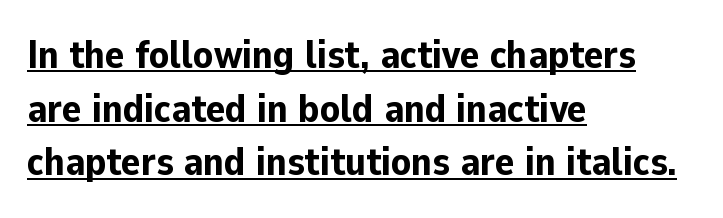
The letterforms sit shoulder to shoulder at normal distance. Note the varied advance widths — an 'i' is clearly narrower than an 'm'. Notice how descenders clear the ascenders below comfortably — that's standard leading. When letters stand straight like this, we call the style roman or upright. I'd describe the lettering as bold — thick and assertive.
